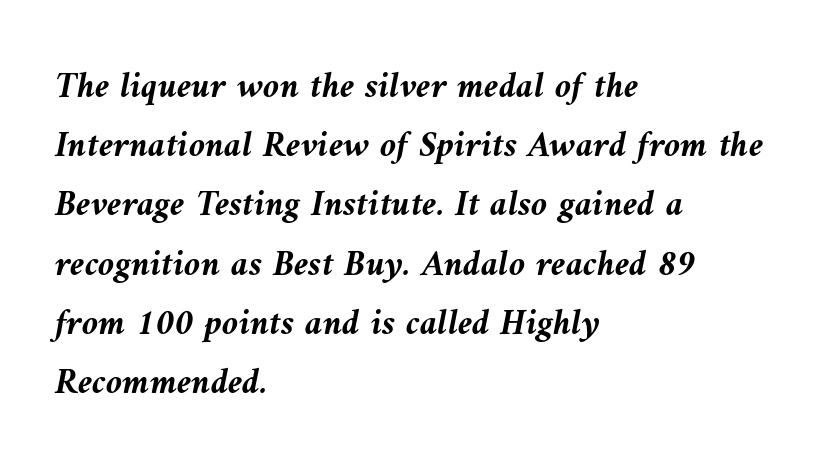
{"italic": "yes", "lean": "left", "slant_degrees": 9, "bold": "yes", "weight": "semibold", "width": "normal", "stroke_contrast": "medium", "x_height": "medium", "monospaced": "no", "underline": "no", "align": "left", "line_spacing": "normal", "line_spacing_ratio": 1.6, "letter_spacing": "normal", "letter_spacing_em": 0.0, "glyph_px": 37}
